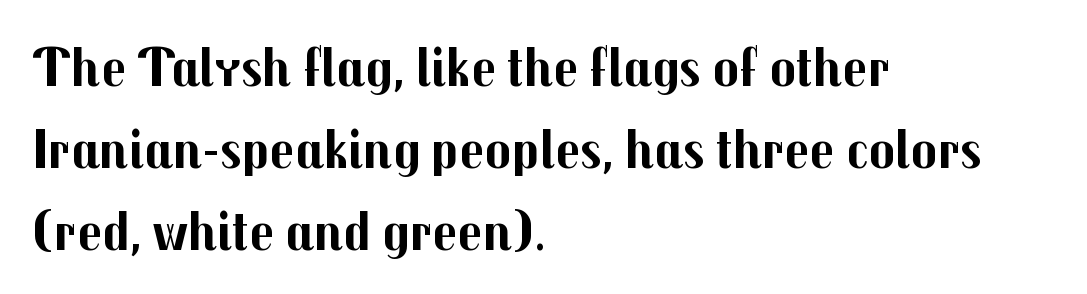
Horizontal alignment here is leftward, the default for most running prose. Check the space under the baseline: it is left empty. How heavy is the stroke? Heavy — this is a bold. The passage shown has conventional tracking throughout.
